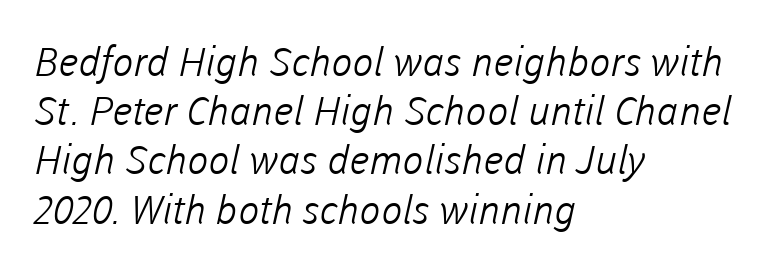
The image shows 40 px light sans-serif type; set left-aligned, line spacing 1.23x, normal letter spacing, not underlined; low stroke contrast and a medium x-height.
